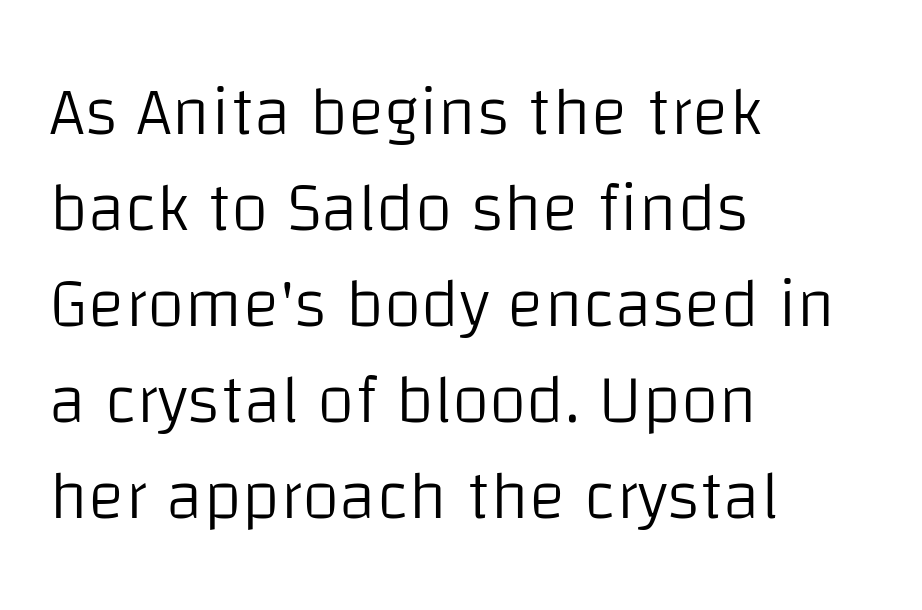
This sample keeps an unexceptional amount of space between lines. Upright lettering throughout. No word sits above an underline. In terms of letterspacing, this is plain default setting. Are there feet on the stems? There aren't — it's a sans. The typesetting does not lean heavy: it is not bold.
